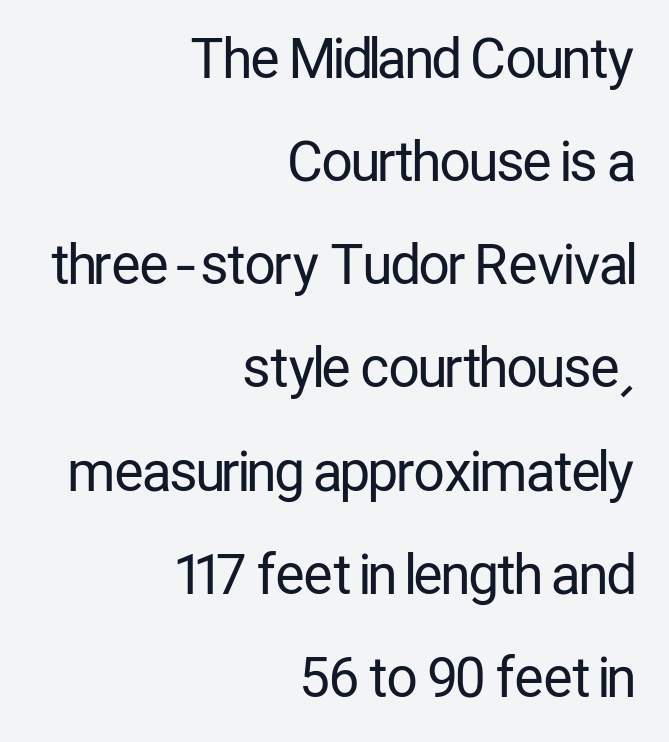
Q: Is the text bold? A: No.
Q: Is the text italic (slanted)? A: No, it is upright.
Q: Is the typeface a serif or a sans-serif typeface? A: Sans-serif.
Q: Is the text underlined? A: No.
Q: How is the paragraph aligned? A: Right-aligned.
Q: Is the spacing between letters normal or unusually wide? A: Normal.
Q: Is the spacing between lines tight, normal or loose? A: Loose.
Q: Width (condensed, normal, or wide)? A: Condensed.
Q: Stroke contrast? A: Low.
Q: x-height? A: Medium.
Q: Monospaced? A: No.
